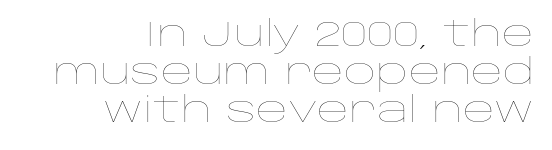
The image shows 35 px thin, wide type, upright; set right-aligned, tight line spacing (1.09x), normal letter spacing, not underlined; low stroke contrast and a large x-height.
